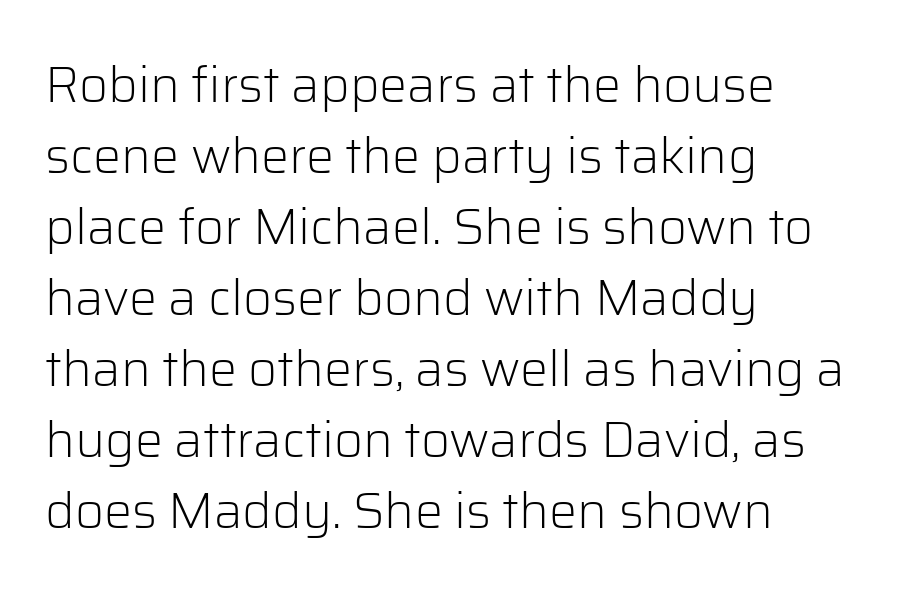
The image shows 50 px light sans-serif type, upright; set left-aligned, normal line spacing (1.42x), normal letter spacing, not underlined; low stroke contrast and a medium x-height.
